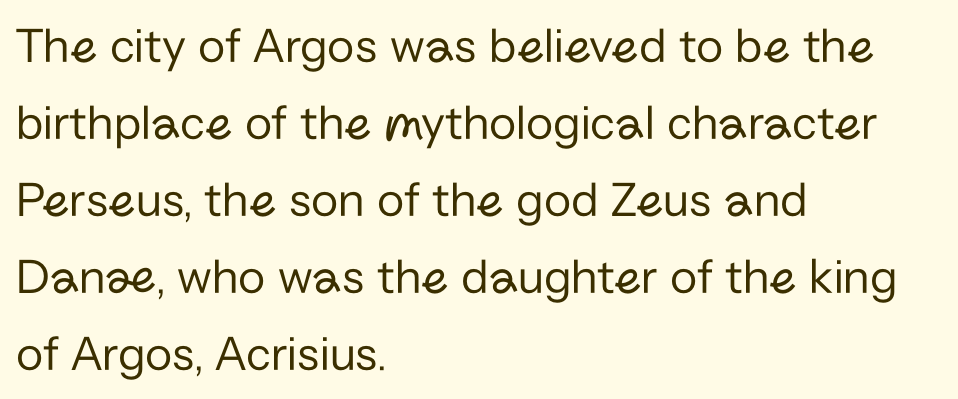
Think of a printed novel: that variable character pitch is what you see here. If you measured baseline to baseline, you'd find a middling distance. When letters stand straight like this, we call the style roman or upright. Teacher's note: observe the even left margin — that is flush-left alignment. A quiet, ordinary-to-light weight characterises the typeface.
